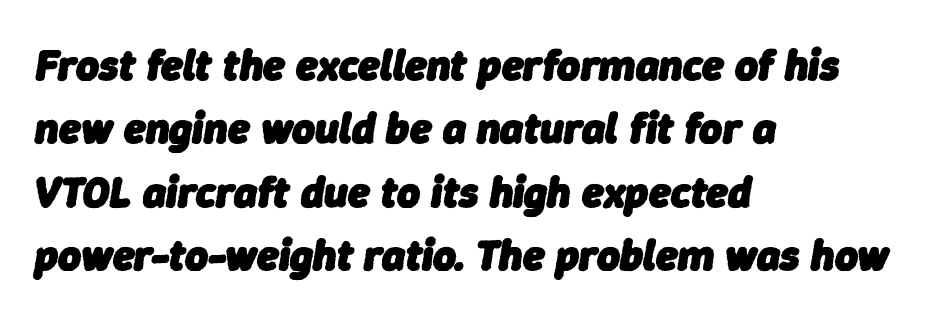
{"italic": "yes", "lean": "right", "slant_degrees": 9, "bold": "yes", "weight": "heavy", "width": "normal", "stroke_contrast": "low", "x_height": "medium", "monospaced": "no", "underline": "no", "align": "left", "line_spacing": "normal", "line_spacing_ratio": 1.44, "letter_spacing": "normal", "letter_spacing_em": 0.0, "glyph_px": 44}
